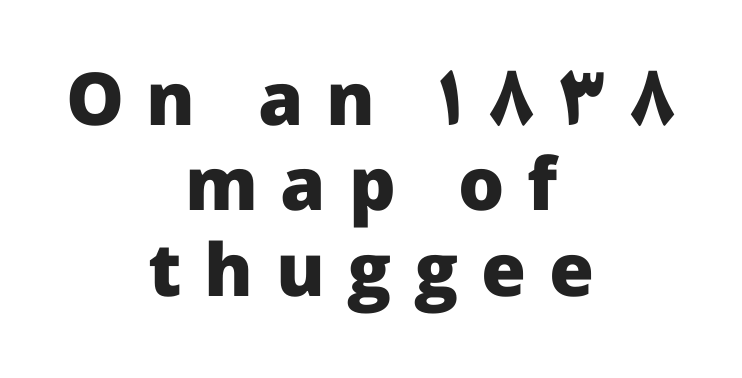
The image shows 73 px heavy sans-serif type, upright; set centered, line spacing 1.17x, unusually wide letter spacing (+0.31 em), not underlined; low stroke contrast and a medium x-height.
